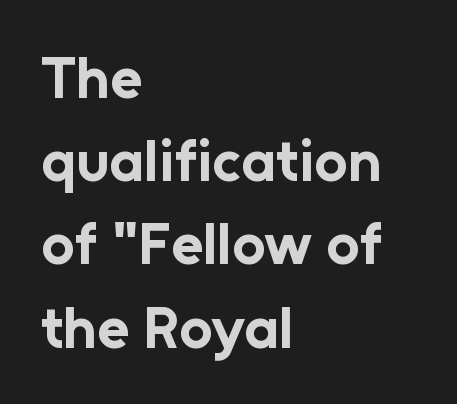
Is there much room between lines? A standard amount, neither cramped nor airy. No feet cap the strokes, marking this as sans-serif type. The strokes are fattened all the way to bold. These lines are set flush left with a ragged right edge.
